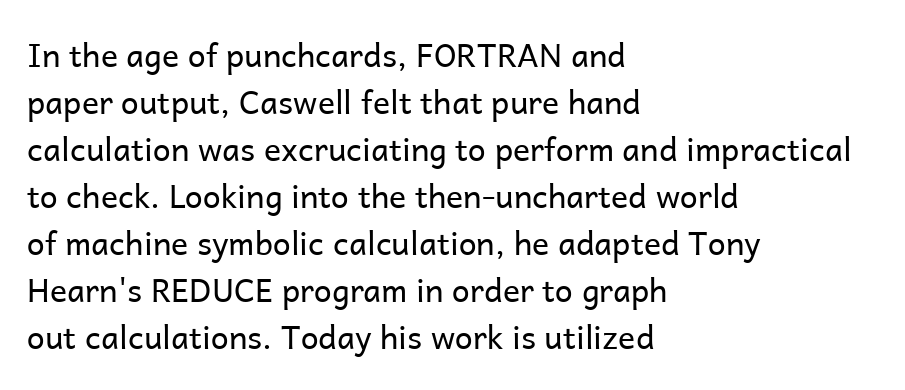
You could call the tracking neutral — neither tight nor loose. Weight: in the light-to-regular range. Horizontal bands of white between lines are of average thickness. Every stem runs plumb, perpendicular to the baseline. Varying glyph widths throughout — classic text-font behaviour. In terms of letterform style, serifs are entirely absent.
